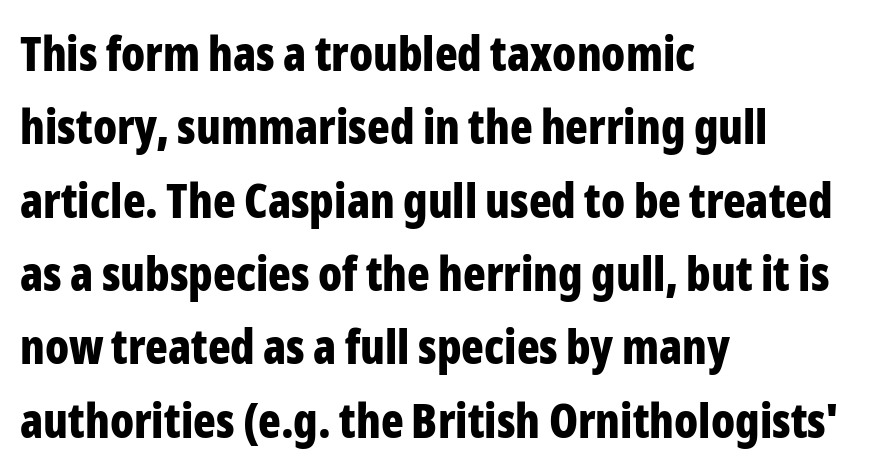
Q: Is the text bold? A: Yes.
Q: Is the text italic (slanted)? A: No, it is upright.
Q: Is the typeface a serif or a sans-serif typeface? A: Sans-serif.
Q: Is the text underlined? A: No.
Q: How is the paragraph aligned? A: Left-aligned.
Q: Is the spacing between letters normal or unusually wide? A: Normal.
Q: Is the spacing between lines tight, normal or loose? A: Normal.
Q: Width (condensed, normal, or wide)? A: Condensed.
Q: Stroke contrast? A: Low.
Q: x-height? A: Medium.
Q: Monospaced? A: No.
